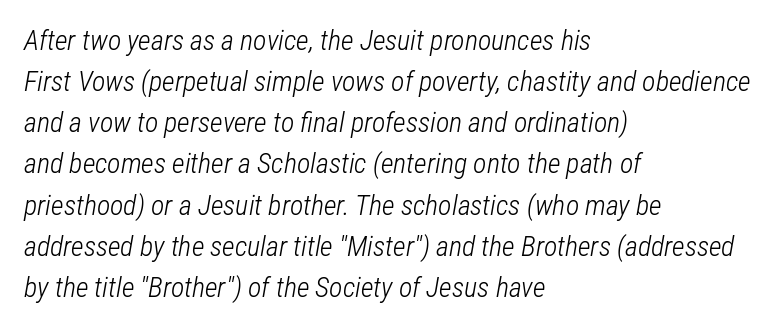
{"italic": "yes", "lean": "right", "slant_degrees": 12, "bold": "no", "weight": "light", "width": "condensed", "stroke_contrast": "low", "x_height": "medium", "monospaced": "no", "underline": "no", "align": "left", "line_spacing": "normal", "line_spacing_ratio": 1.47, "letter_spacing": "normal", "letter_spacing_em": 0.0, "glyph_px": 28}
